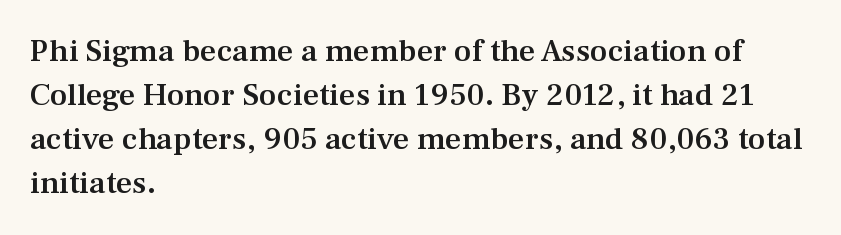
Q: Is the text bold? A: Semi-bold.
Q: Is the text italic (slanted)? A: No, it is upright.
Q: Is the typeface a serif or a sans-serif typeface? A: Serif.
Q: Is the text underlined? A: No.
Q: How is the paragraph aligned? A: Left-aligned.
Q: Is the spacing between letters normal or unusually wide? A: Normal.
Q: Is the spacing between lines tight, normal or loose? A: Normal.
Q: Width (condensed, normal, or wide)? A: Normal.
Q: Stroke contrast? A: Medium.
Q: x-height? A: Medium.
Q: Monospaced? A: No.
